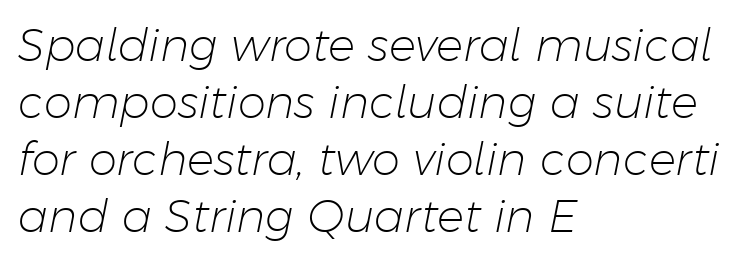
Q: Is the text bold? A: No.
Q: Is the text italic (slanted)? A: Yes, it leans right by about 11 degrees.
Q: Is the text underlined? A: No.
Q: How is the paragraph aligned? A: Left-aligned.
Q: Is the spacing between letters normal or unusually wide? A: Normal.
Q: Is the spacing between lines tight, normal or loose? A: Normal.
Q: Width (condensed, normal, or wide)? A: Normal.
Q: Stroke contrast? A: Low.
Q: x-height? A: Medium.
Q: Monospaced? A: No.
